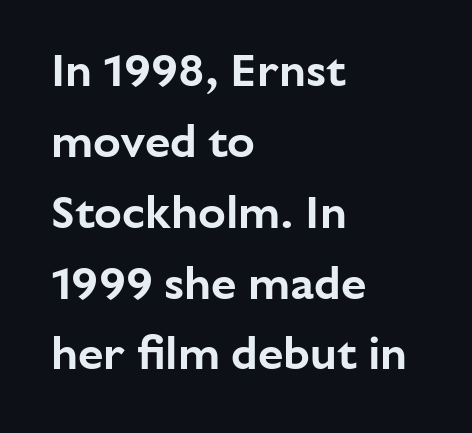
The image shows 46 px sans-serif type, upright; set left-aligned, normal line spacing (1.54x), normal letter spacing, not underlined; low stroke contrast and a medium x-height.
